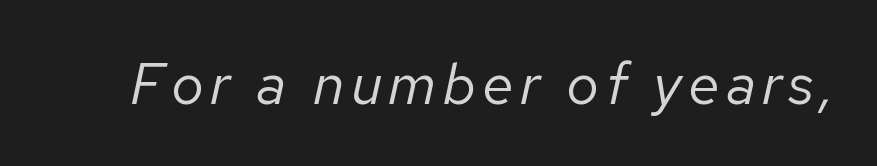
{"italic": "yes", "lean": "right", "slant_degrees": 12, "bold": "no", "weight": "regular", "width": "normal", "stroke_contrast": "low", "x_height": "medium", "monospaced": "no", "underline": "no", "glyph_px": 58}
